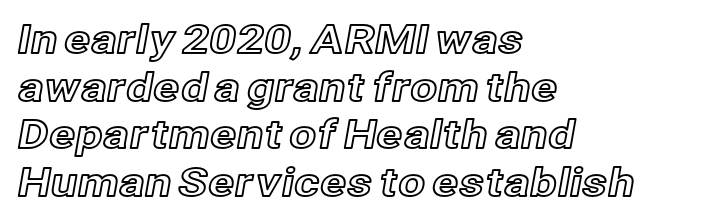
The image shows 39 px text type; set left-aligned, line spacing 1.22x, normal letter spacing, not underlined; a medium x-height.
